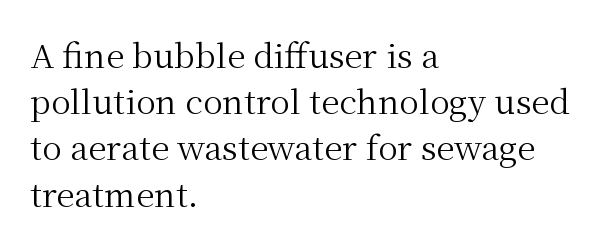
{"serif": "yes", "italic": "no", "bold": "no", "weight": "regular", "width": "normal", "stroke_contrast": "medium", "x_height": "medium", "monospaced": "no", "underline": "no", "align": "left", "line_spacing": "normal", "line_spacing_ratio": 1.4, "letter_spacing": "normal", "letter_spacing_em": 0.0, "glyph_px": 33}
